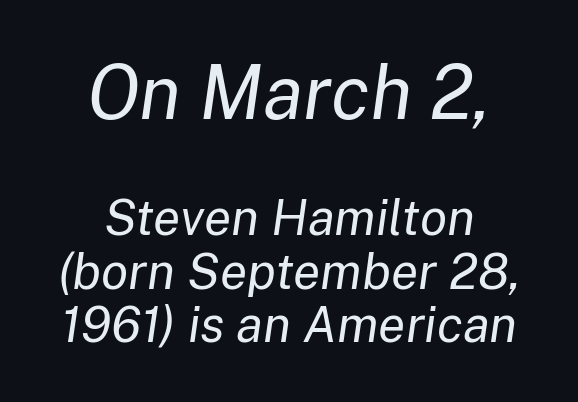
Check the space under the baseline: it is left empty. Emphasis-style slanted type is in use. The vertical gap from one line to the next is small. Centered paragraph, ragged on both sides.
